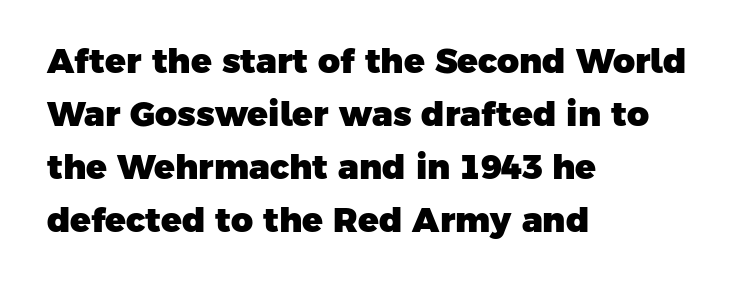
{"serif": "no", "bold": "yes", "weight": "heavy", "width": "normal", "stroke_contrast": "low", "x_height": "medium", "monospaced": "no", "underline": "no", "align": "left", "line_spacing": "normal", "line_spacing_ratio": 1.56, "letter_spacing": "normal", "letter_spacing_em": 0.0, "glyph_px": 34}
